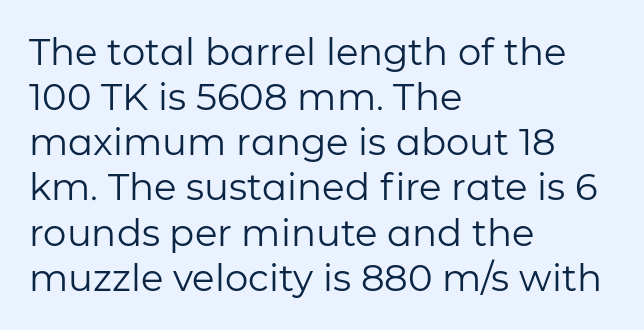
The image shows 37 px regular-weight sans-serif type, upright; set left-aligned, line spacing 1.22x, normal letter spacing, not underlined; low stroke contrast and a medium x-height.
